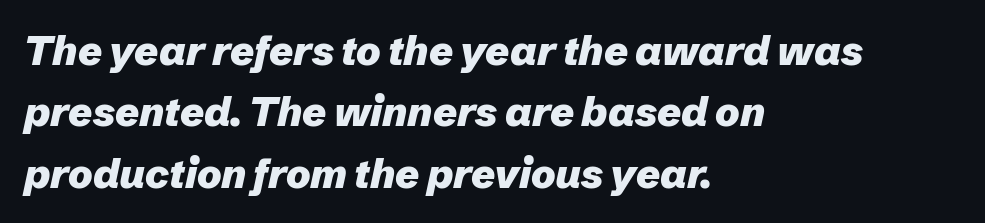
Does the copy run flush right? No — it runs flush left. When letters slant like this, we call the style italic. The face used here is proportionally spaced, like ordinary book or web type. Anything drawn beneath the words? Only blank space. This is heavy type, rendered in bold.
